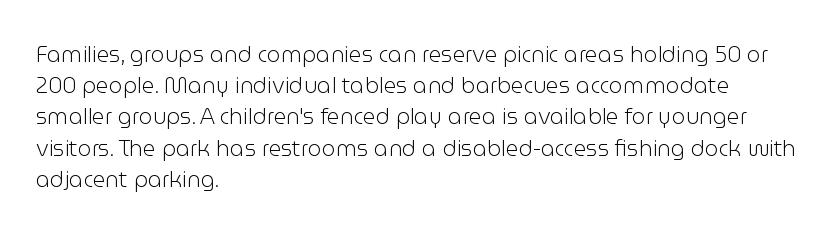
Q: Is the text bold? A: No.
Q: Is the text italic (slanted)? A: No, it is upright.
Q: Is the text underlined? A: No.
Q: How is the paragraph aligned? A: Left-aligned.
Q: Is the spacing between letters normal or unusually wide? A: Normal.
Q: Is the spacing between lines tight, normal or loose? A: Normal.
